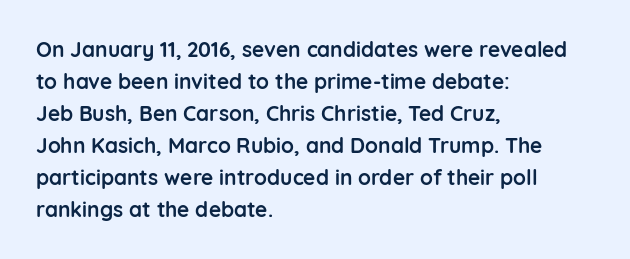
The image shows 21 px bold type, upright; set left-aligned, normal line spacing (1.52x), normal letter spacing, not underlined.
